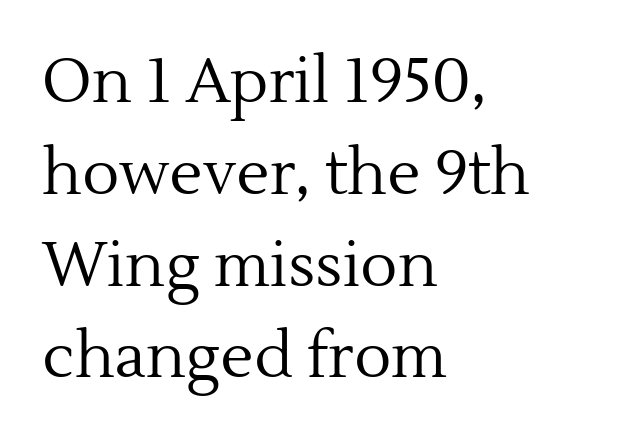
Q: Is the text bold? A: No.
Q: Is the text italic (slanted)? A: No, it is upright.
Q: Is the typeface a serif or a sans-serif typeface? A: Serif.
Q: Is the text underlined? A: No.
Q: How is the paragraph aligned? A: Left-aligned.
Q: Is the spacing between letters normal or unusually wide? A: Normal.
Q: Is the spacing between lines tight, normal or loose? A: Normal.
Q: Width (condensed, normal, or wide)? A: Normal.
Q: x-height? A: Medium.
Q: Monospaced? A: No.
